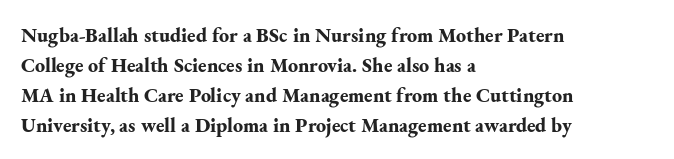
Q: Is the text bold? A: Yes.
Q: Is the text italic (slanted)? A: No, it is upright.
Q: Is the text underlined? A: No.
Q: How is the paragraph aligned? A: Left-aligned.
Q: Is the spacing between letters normal or unusually wide? A: Normal.
Q: Is the spacing between lines tight, normal or loose? A: Normal.
